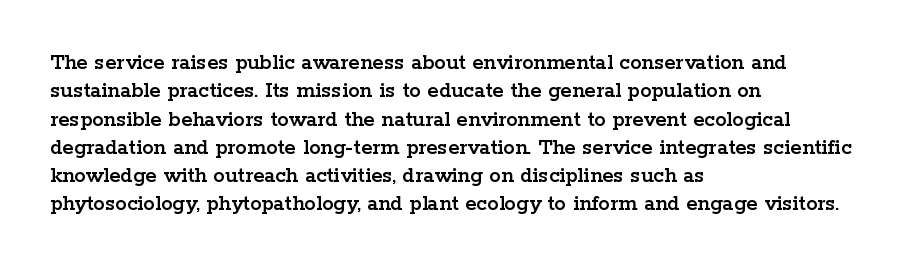
Q: Is the text italic (slanted)? A: No, it is upright.
Q: Is the text underlined? A: No.
Q: How is the paragraph aligned? A: Left-aligned.
Q: Is the spacing between letters normal or unusually wide? A: Normal.
